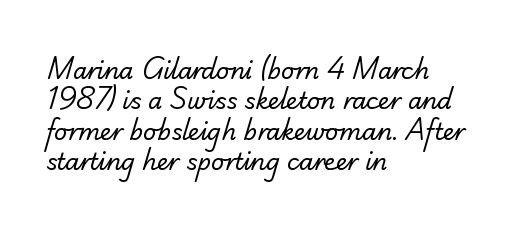
{"bold": "no", "underline": "no", "align": "left", "line_spacing": "normal", "line_spacing_ratio": 1.32, "letter_spacing": "normal", "letter_spacing_em": 0.0, "glyph_px": 23}
